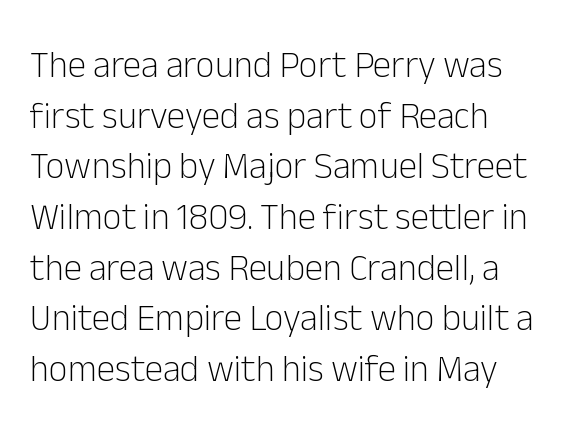
Proportional: the letters do not fall into vertical columns. This is not heavy type; no bold has been used. Descenders hang freely into open space. This sample uses plain, unmodified letter spacing. The typesetter chose a ragged-right arrangement here.
